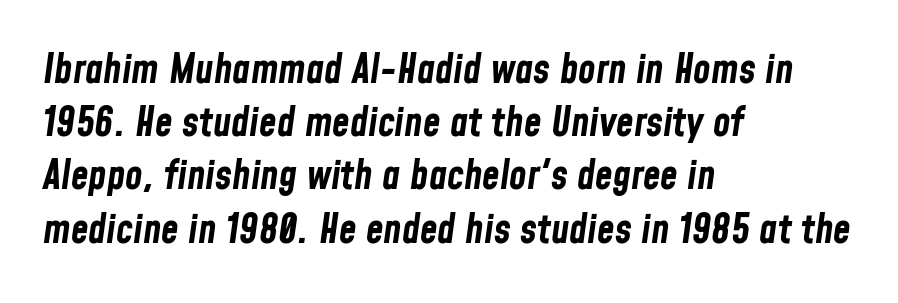
The image shows 40 px bold, condensed type, italic (leaning right); set left-aligned, normal line spacing (1.33x), normal letter spacing, not underlined; low stroke contrast and a medium x-height.
